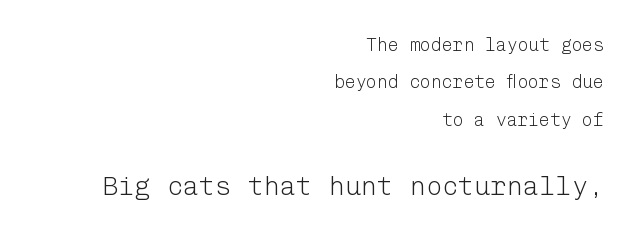
Q: Is the text bold? A: No.
Q: Is the text italic (slanted)? A: No, it is upright.
Q: Is the text underlined? A: No.
Q: How is the paragraph aligned? A: Right-aligned.
Q: Is the spacing between letters normal or unusually wide? A: Normal.
Q: Is the spacing between lines tight, normal or loose? A: Loose.
Q: Which block of text is set in a larger size, the first (top) or the second (bottom)? A: The second (bottom) one.
